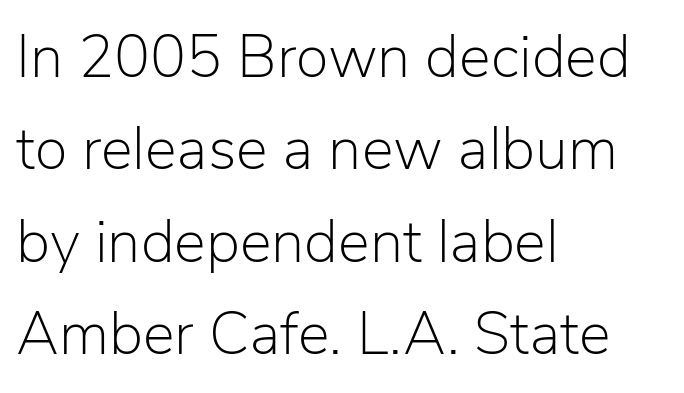
{"serif": "no", "italic": "no", "bold": "no", "weight": "light", "width": "normal", "stroke_contrast": "low", "x_height": "medium", "monospaced": "no", "underline": "no", "align": "left", "line_spacing": "normal", "line_spacing_ratio": 1.54, "letter_spacing": "normal", "letter_spacing_em": 0.0, "glyph_px": 60}
